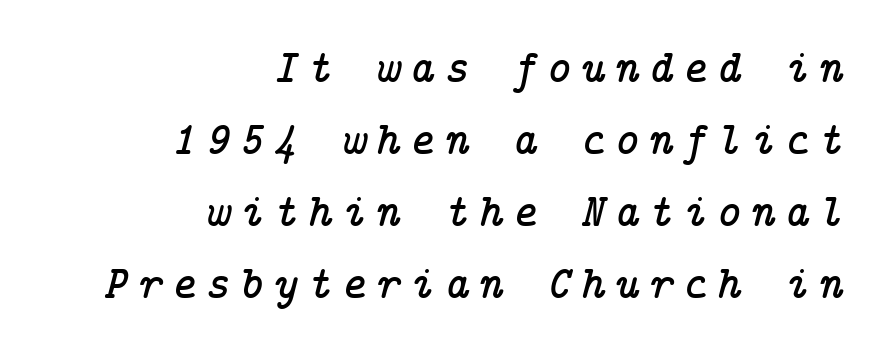
The image shows 47 px serif type, italic (leaning right); set right-aligned, normal line spacing (1.53x), unusually wide letter spacing (+0.2 em), not underlined; low stroke contrast and a medium x-height.
